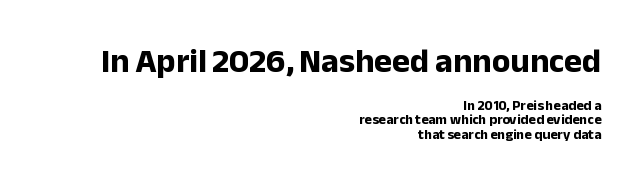
{"serif": "no", "italic": "no", "bold": "yes", "weight": "bold", "width": "normal", "stroke_contrast": "low", "x_height": "medium", "monospaced": "no", "underline": "no", "align": "right", "line_spacing": "tight", "line_spacing_ratio": 1.04, "letter_spacing": "normal", "letter_spacing_em": 0.0, "larger_block": "first", "size_ratio": 2.43, "glyph_px": 34}
